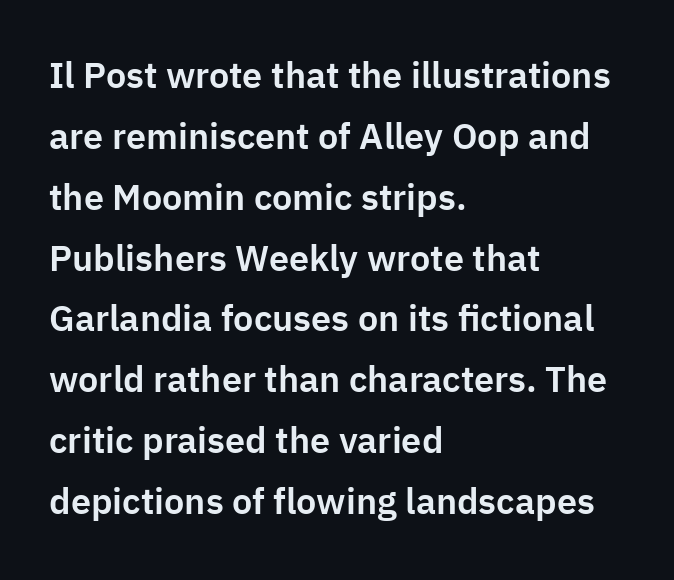
{"serif": "no", "italic": "no", "width": "normal", "stroke_contrast": "low", "x_height": "medium", "monospaced": "no", "underline": "no", "align": "left", "line_spacing": "normal", "line_spacing_ratio": 1.69, "letter_spacing": "normal", "letter_spacing_em": 0.0, "glyph_px": 36}
